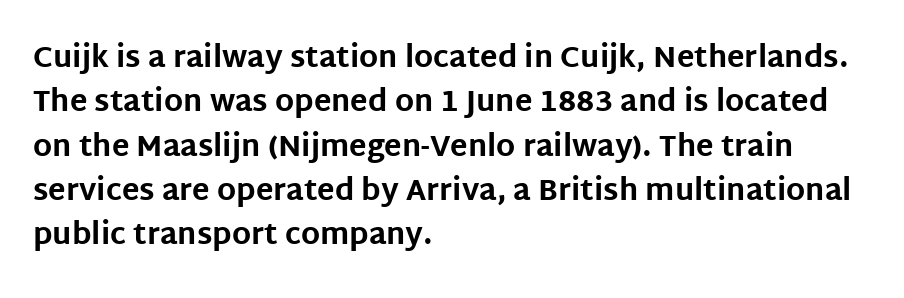
The zone under the glyphs is completely vacant. Between one letter and the next there's only the usual sliver of space. Upright lettering throughout. The font is running at its bold setting. Note: no serifs on the glyphs. Note the varied advance widths — an 'i' is clearly narrower than an 'm'.
